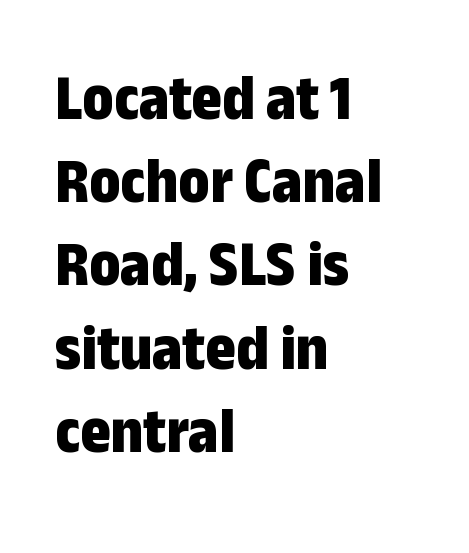
Glance below the letters and you will spot only blank space. The face used here is proportionally spaced, like ordinary book or web type. Casual observation: everything's shoved over to the left. A dark, heavy texture on the line: the type is bold. How would I describe the line gaps? Plain and ordinary.
